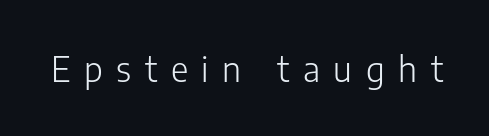
{"serif": "no", "italic": "no", "bold": "no", "weight": "light", "width": "normal", "stroke_contrast": "low", "x_height": "medium", "monospaced": "no", "underline": "no", "letter_spacing": "wide", "letter_spacing_em": 0.4, "glyph_px": 34}
